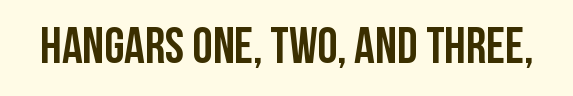
Default kerning and tracking; the words read as compact shapes. Regarding serifs, this sample does without them. Proportional: the letters do not fall into vertical columns. The baseline area is clear. Italic? Not at all — the glyphs are vertical.
